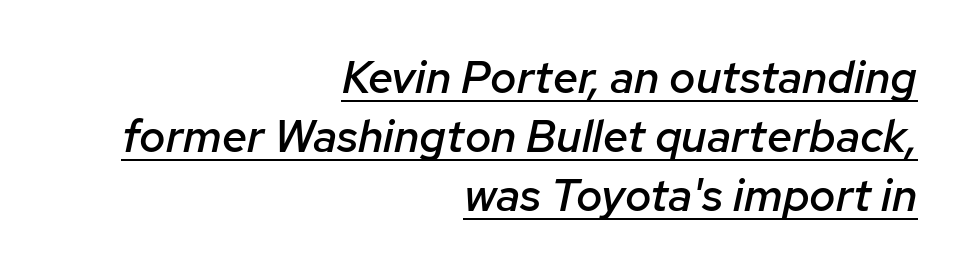
Q: Is the text bold? A: Semi-bold.
Q: Is the text italic (slanted)? A: Yes, it leans right by about 12 degrees.
Q: Is the text underlined? A: Yes.
Q: How is the paragraph aligned? A: Right-aligned.
Q: Is the spacing between letters normal or unusually wide? A: Normal.
Q: Is the spacing between lines tight, normal or loose? A: Normal.
Q: Width (condensed, normal, or wide)? A: Normal.
Q: Stroke contrast? A: Low.
Q: x-height? A: Medium.
Q: Monospaced? A: No.
